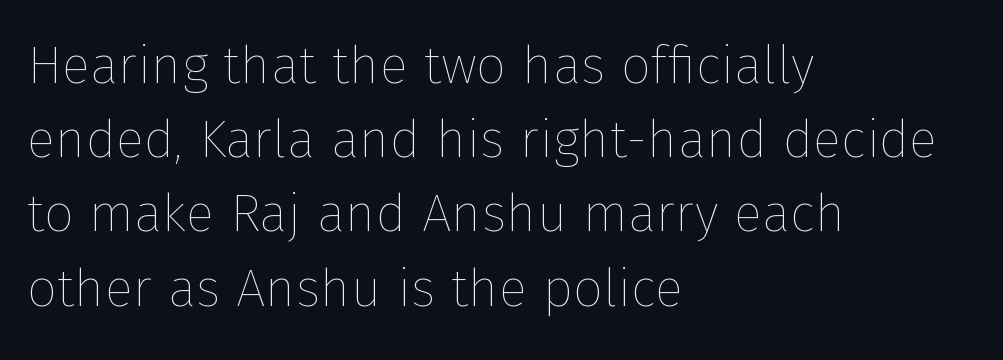
Q: Is the text bold? A: No.
Q: Is the text italic (slanted)? A: No, it is upright.
Q: Is the text underlined? A: No.
Q: How is the paragraph aligned? A: Left-aligned.
Q: Is the spacing between letters normal or unusually wide? A: Normal.
Q: Is the spacing between lines tight, normal or loose? A: Normal.
Q: Width (condensed, normal, or wide)? A: Normal.
Q: Stroke contrast? A: Low.
Q: x-height? A: Medium.
Q: Monospaced? A: No.
